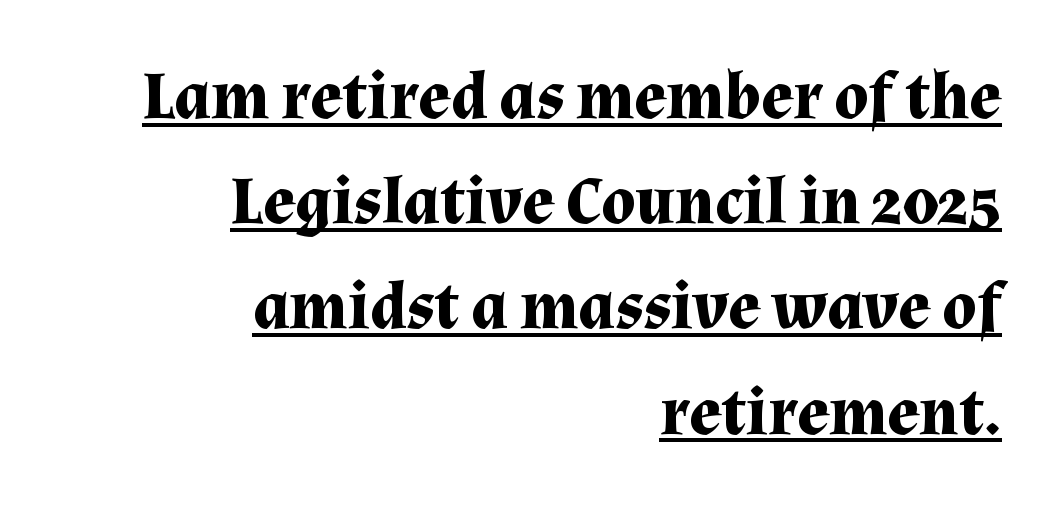
{"serif": "yes", "italic": "no", "bold": "yes", "weight": "bold", "width": "normal", "stroke_contrast": "medium", "x_height": "medium", "monospaced": "no", "underline": "yes", "align": "right", "line_spacing": "normal", "line_spacing_ratio": 1.57, "letter_spacing": "normal", "letter_spacing_em": 0.0, "glyph_px": 67}
